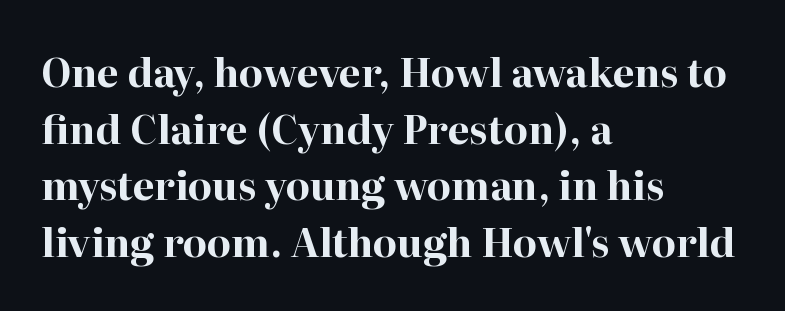
{"serif": "yes", "italic": "no", "bold": "yes", "weight": "bold", "width": "normal", "stroke_contrast": "high", "x_height": "medium", "monospaced": "no", "underline": "no", "align": "left", "line_spacing": "normal", "line_spacing_ratio": 1.45, "letter_spacing": "normal", "letter_spacing_em": 0.0, "glyph_px": 39}
